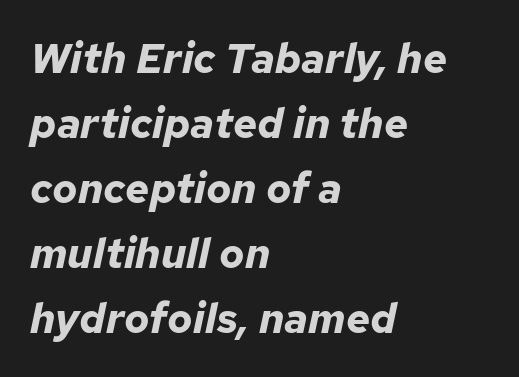
{"italic": "yes", "lean": "right", "slant_degrees": 12, "bold": "yes", "weight": "bold", "width": "normal", "stroke_contrast": "low", "x_height": "medium", "monospaced": "no", "underline": "no", "align": "left", "line_spacing": "normal", "line_spacing_ratio": 1.55, "letter_spacing": "normal", "letter_spacing_em": 0.0, "glyph_px": 42}
